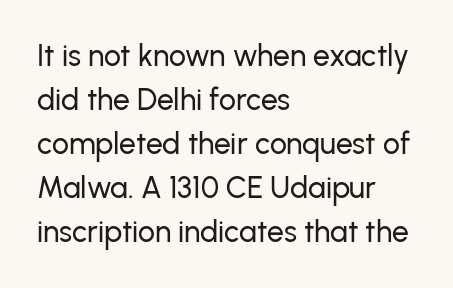
The image shows 30 px sans-serif type, upright; set left-aligned, normal line spacing (1.47x), normal letter spacing, not underlined; low stroke contrast and a medium x-height.
